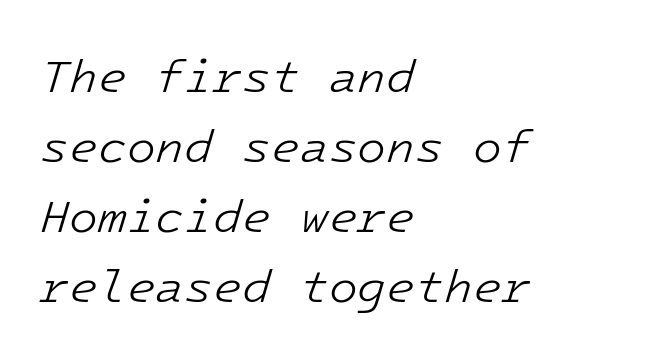
The image shows 47 px light type, italic (leaning right), monospaced; set left-aligned, normal line spacing (1.49x), normal letter spacing, not underlined; low stroke contrast and a medium x-height.
